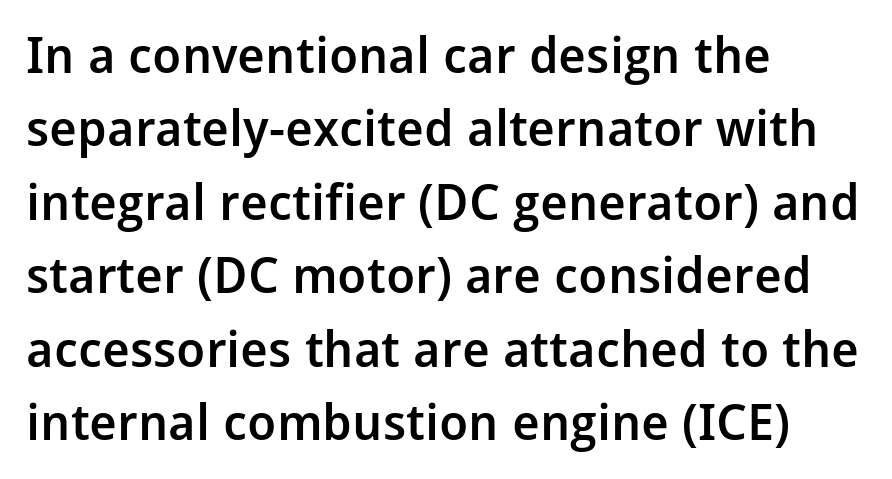
{"serif": "no", "italic": "no", "bold": "semi", "weight": "semibold", "width": "normal", "stroke_contrast": "low", "x_height": "medium", "monospaced": "no", "underline": "no", "align": "left", "line_spacing": "normal", "line_spacing_ratio": 1.47, "letter_spacing": "normal", "letter_spacing_em": 0.0, "glyph_px": 50}
